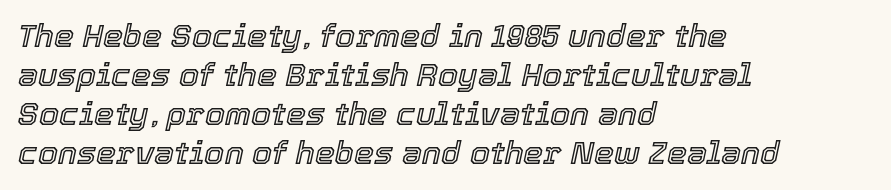
Note the varied advance widths — an 'i' is clearly narrower than an 'm'. Where is the straight margin? On the left. Anything drawn beneath the words? Only blank space. A typesetter would mark this as italic. Here the glyphs are tracked normally, forming tight word shapes.
